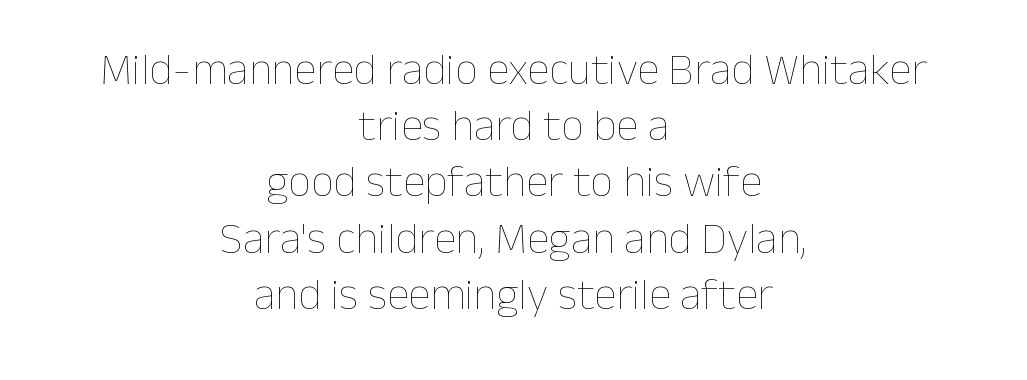
The image shows 45 px thin type, upright; set centered, normal line spacing (1.25x), normal letter spacing, not underlined; low stroke contrast and a medium x-height.
